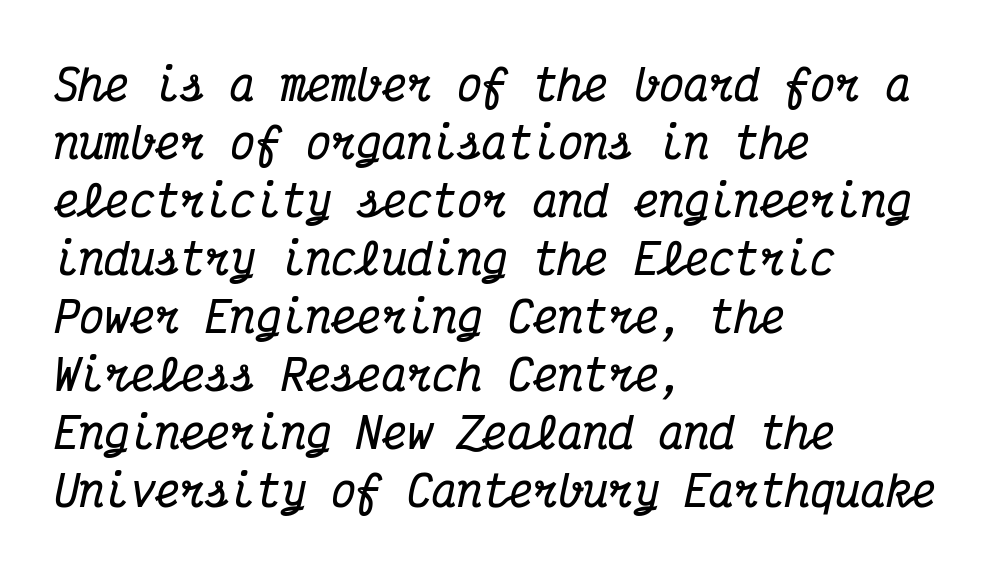
{"serif": "yes", "italic": "yes", "lean": "right", "slant_degrees": 12, "bold": "yes", "weight": "bold", "width": "condensed", "stroke_contrast": "medium", "x_height": "medium", "monospaced": "yes", "underline": "no", "align": "left", "line_spacing": "normal", "line_spacing_ratio": 1.38, "letter_spacing": "normal", "letter_spacing_em": 0.0, "glyph_px": 42}
